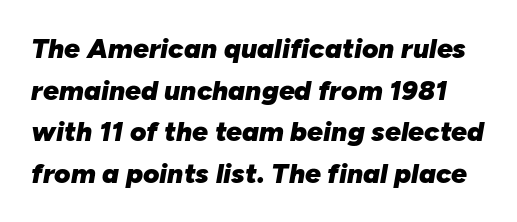
The image shows 28 px heavy type, italic (leaning right); set normal line spacing (1.49x), normal letter spacing, not underlined; low stroke contrast and a medium x-height.
